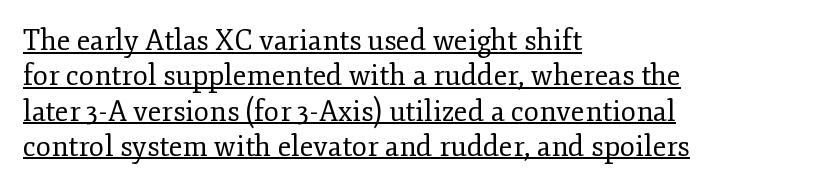
{"serif": "yes", "italic": "no", "bold": "no", "weight": "regular", "width": "normal", "stroke_contrast": "low", "x_height": "small", "monospaced": "no", "underline": "yes", "align": "left", "line_spacing": "normal", "line_spacing_ratio": 1.26, "letter_spacing": "normal", "letter_spacing_em": 0.0, "glyph_px": 28}
